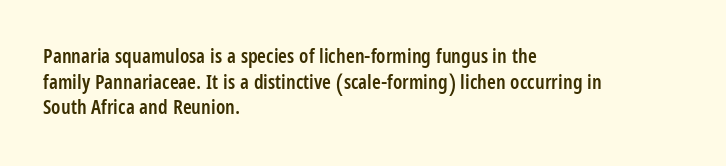
{"italic": "no", "bold": "semi", "underline": "no", "align": "left", "line_spacing": "normal", "line_spacing_ratio": 1.28, "letter_spacing": "normal", "letter_spacing_em": 0.0, "glyph_px": 20}
